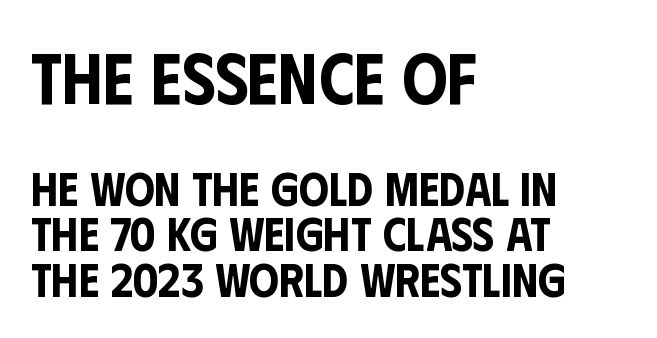
{"serif": "no", "italic": "no", "width": "condensed", "stroke_contrast": "low", "x_height": "large", "monospaced": "no", "underline": "no", "align": "left", "line_spacing": "tight", "line_spacing_ratio": 0.97, "letter_spacing": "normal", "letter_spacing_em": 0.0, "larger_block": "first", "size_ratio": 1.51, "glyph_px": 71}
